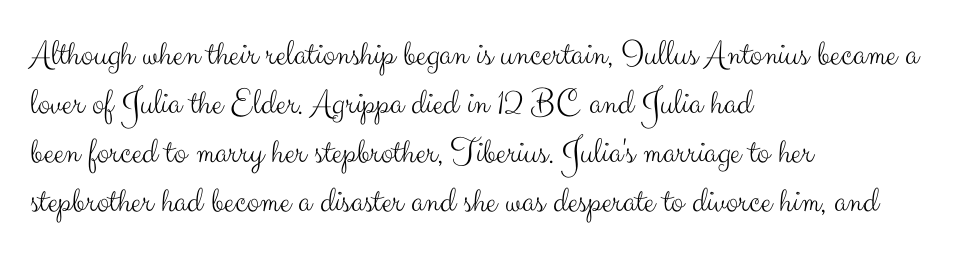
Q: Is the text bold? A: No.
Q: Is the text italic (slanted)? A: Yes.
Q: Is the typeface a serif or a sans-serif typeface? A: Sans-serif.
Q: Is the text underlined? A: No.
Q: How is the paragraph aligned? A: Left-aligned.
Q: Is the spacing between letters normal or unusually wide? A: Normal.
Q: Is the spacing between lines tight, normal or loose? A: Normal.
Q: Width (condensed, normal, or wide)? A: Normal.
Q: Stroke contrast? A: Medium.
Q: x-height? A: Small.
Q: Monospaced? A: No.
